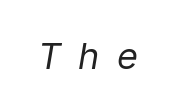
Q: Is the text bold? A: No.
Q: Is the text italic (slanted)? A: Yes, it leans right by about 9 degrees.
Q: Is the text underlined? A: No.
Q: Is the spacing between letters normal or unusually wide? A: Unusually wide.
Q: Width (condensed, normal, or wide)? A: Normal.
Q: Stroke contrast? A: Low.
Q: x-height? A: Medium.
Q: Monospaced? A: No.
